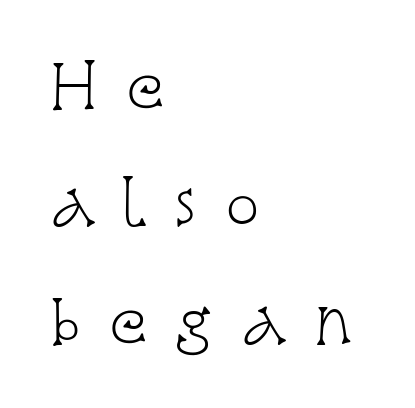
Beneath every word, the page is bare. This sample is left-justified, so line endings fall wherever the words run out. Proportional: the letters do not fall into vertical columns. You could fit nearly another row in the gap between these rows. Think standard paragraph weight, or any step lighter than that.
